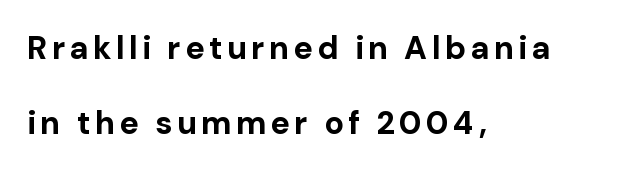
The image shows 32 px bold sans-serif type, upright; set left-aligned, loose line spacing (2.33x), not underlined; low stroke contrast and a medium x-height.
